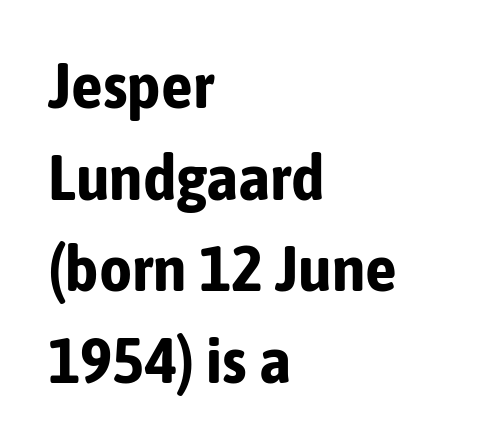
{"serif": "no", "italic": "no", "bold": "yes", "weight": "bold", "width": "condensed", "stroke_contrast": "low", "x_height": "medium", "monospaced": "no", "underline": "no", "align": "left", "line_spacing": "normal", "line_spacing_ratio": 1.43, "letter_spacing": "normal", "letter_spacing_em": 0.0, "glyph_px": 64}
